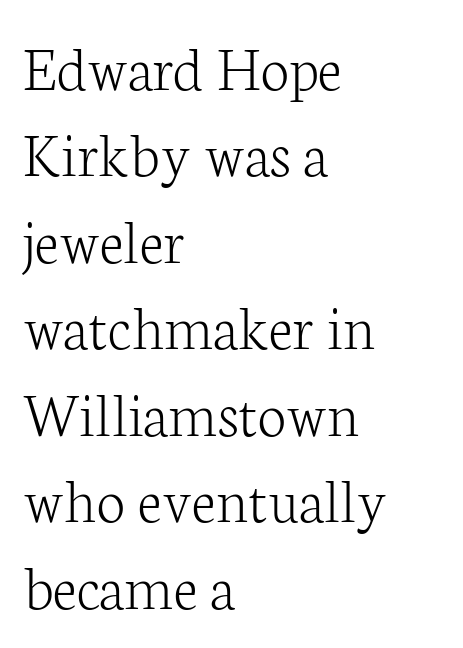
The image shows 65 px light serif type, upright; set left-aligned, normal line spacing (1.33x), normal letter spacing, not underlined; low stroke contrast and a medium x-height.
